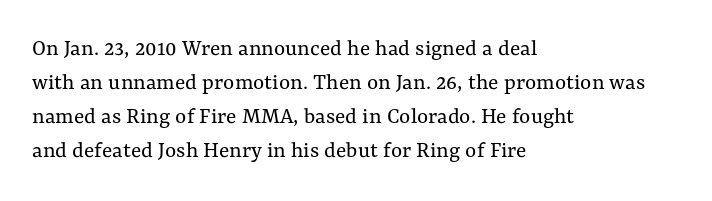
Q: Is the text bold? A: No.
Q: Is the text italic (slanted)? A: No, it is upright.
Q: Is the text underlined? A: No.
Q: How is the paragraph aligned? A: Left-aligned.
Q: Is the spacing between letters normal or unusually wide? A: Normal.
Q: Is the spacing between lines tight, normal or loose? A: Normal.
